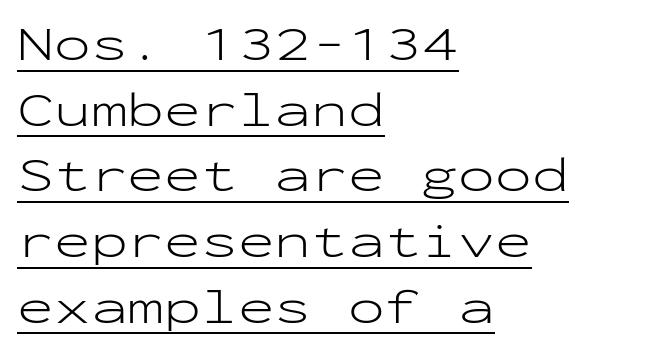
The image shows 49 px light, wide sans-serif type, upright, monospaced; set left-aligned, normal line spacing (1.34x), normal letter spacing, underlined; low stroke contrast and a medium x-height.
